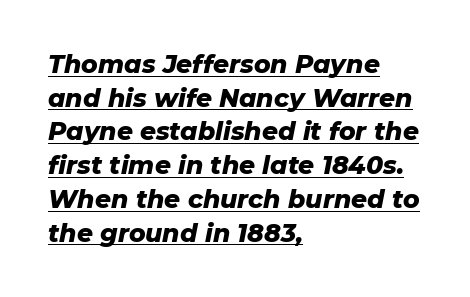
{"italic": "yes", "lean": "right", "slant_degrees": 11, "bold": "yes", "underline": "yes", "align": "left", "line_spacing": "normal", "line_spacing_ratio": 1.35, "letter_spacing": "normal", "letter_spacing_em": 0.0, "glyph_px": 25}
